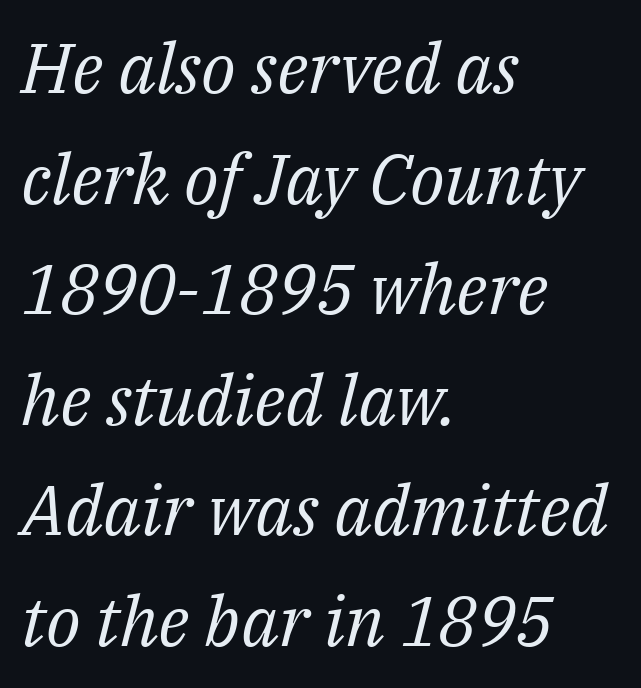
Serif or sans? Serif — the stroke terminals have little feet. Compared with a typical body face, this is equally light or lighter still. Rows of type keep a routine distance in the vertical direction. Spacing verdict: proportional, widths tailored to each character. If you drew a line through each stem, it would be angled. The letterforms sit shoulder to shoulder at normal distance.
